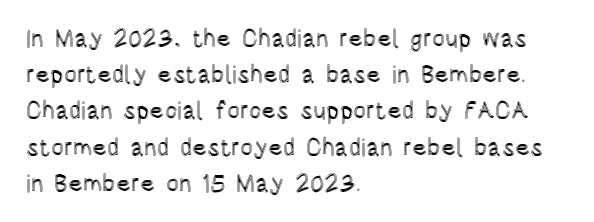
Q: Is the text italic (slanted)? A: No, it is upright.
Q: Is the text underlined? A: No.
Q: How is the paragraph aligned? A: Left-aligned.
Q: Is the spacing between letters normal or unusually wide? A: Normal.
Q: Is the spacing between lines tight, normal or loose? A: Normal.
